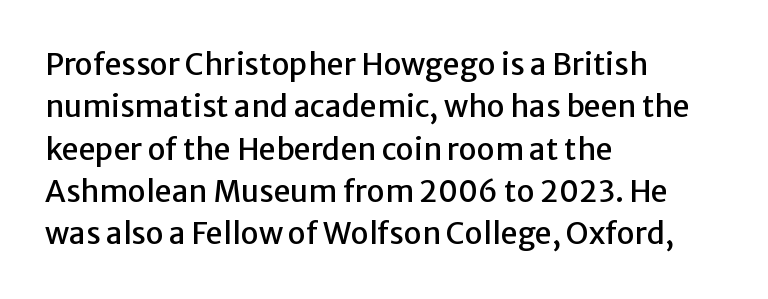
You can tell from the bare stems that sans-serif type was used. If you drew a line through each stem, it would be perfectly vertical. There is no visible air inserted between adjacent glyphs. Note the varied advance widths — an 'i' is clearly narrower than an 'm'.
